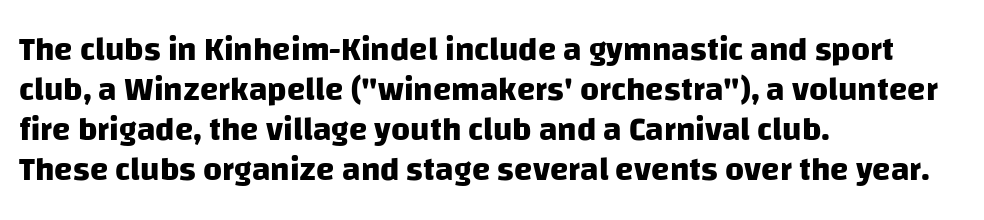
The image shows 33 px heavy sans-serif type; set left-aligned, line spacing 1.21x, normal letter spacing, not underlined; low stroke contrast and a large x-height.
